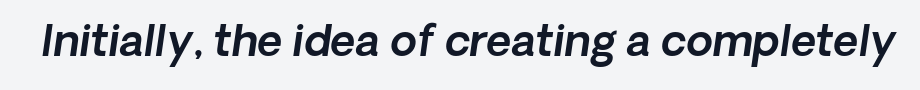
Q: Is the text italic (slanted)? A: Yes, it leans right by about 8 degrees.
Q: Is the text underlined? A: No.
Q: Is the spacing between letters normal or unusually wide? A: Normal.
Q: Width (condensed, normal, or wide)? A: Normal.
Q: x-height? A: Medium.
Q: Monospaced? A: No.
